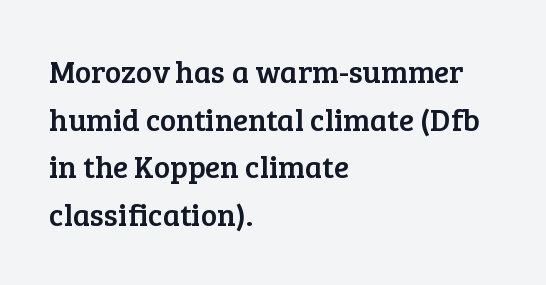
Q: Is the text italic (slanted)? A: No, it is upright.
Q: Is the typeface a serif or a sans-serif typeface? A: Serif.
Q: Is the text underlined? A: No.
Q: How is the paragraph aligned? A: Left-aligned.
Q: Is the spacing between letters normal or unusually wide? A: Normal.
Q: Is the spacing between lines tight, normal or loose? A: Normal.
Q: Width (condensed, normal, or wide)? A: Normal.
Q: Stroke contrast? A: Low.
Q: x-height? A: Medium.
Q: Monospaced? A: No.
